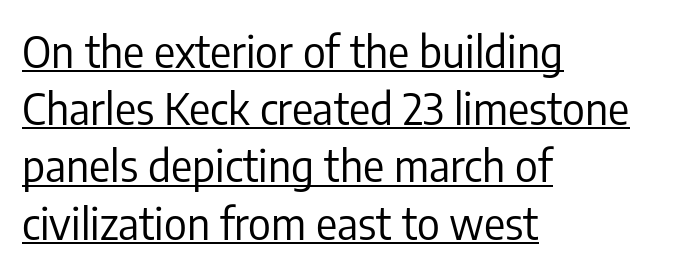
Proportional: the letters do not fall into vertical columns. All the whitespace from short lines collects on the right. The typography opts for an upright posture over an oblique one. Students, note that the glyphs here touch the page at normal intervals. Each line of the rendering has a horizontal stroke beneath the glyphs.
